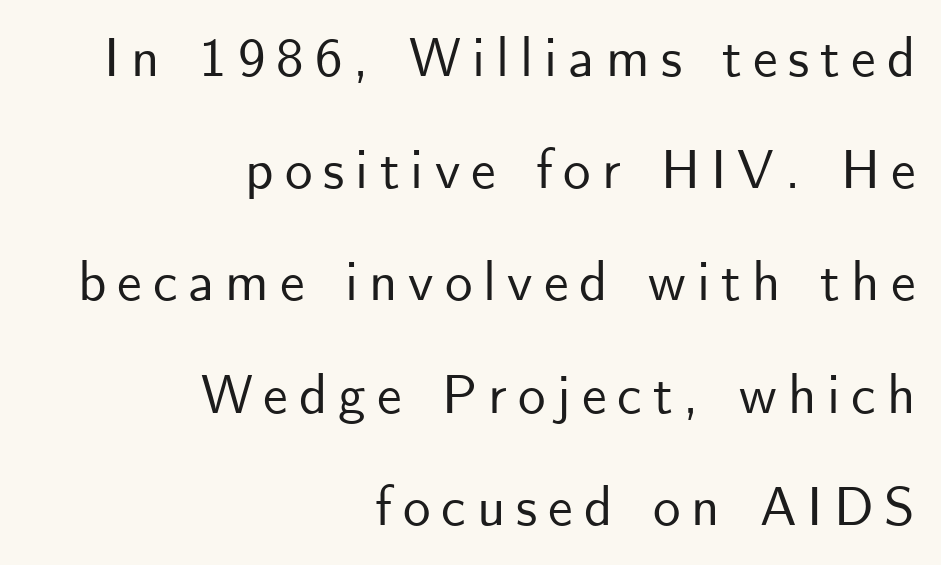
Q: Is the text italic (slanted)? A: No, it is upright.
Q: Is the typeface a serif or a sans-serif typeface? A: Sans-serif.
Q: Is the text underlined? A: No.
Q: How is the paragraph aligned? A: Right-aligned.
Q: Is the spacing between letters normal or unusually wide? A: Unusually wide.
Q: Is the spacing between lines tight, normal or loose? A: Loose.
Q: Width (condensed, normal, or wide)? A: Normal.
Q: Stroke contrast? A: Low.
Q: x-height? A: Small.
Q: Monospaced? A: No.
